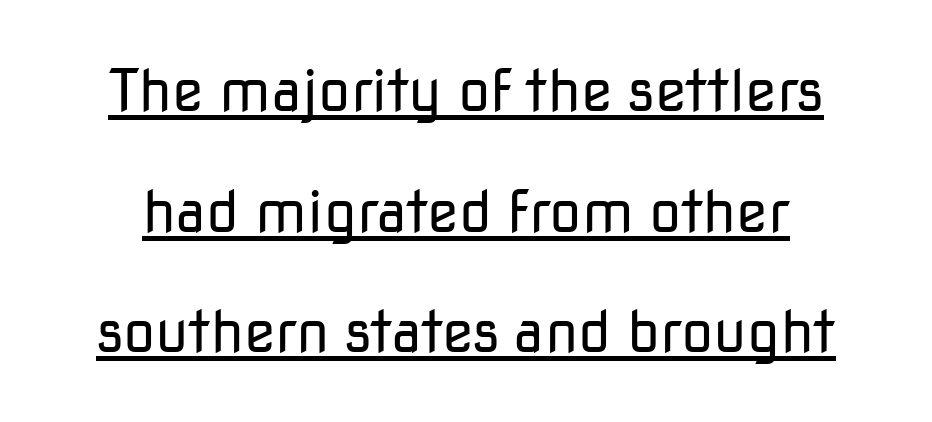
{"serif": "no", "italic": "no", "bold": "no", "weight": "regular", "width": "normal", "stroke_contrast": "low", "x_height": "medium", "monospaced": "no", "underline": "yes", "line_spacing": "loose", "line_spacing_ratio": 2.08, "letter_spacing": "normal", "letter_spacing_em": 0.0, "glyph_px": 58}
